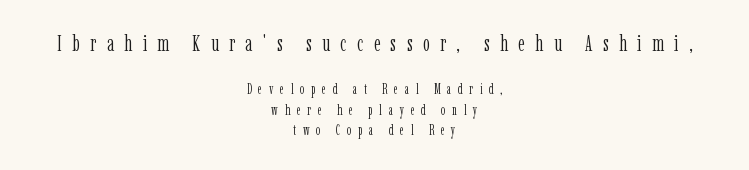
{"italic": "no", "bold": "no", "underline": "no", "align": "center", "line_spacing": "normal", "line_spacing_ratio": 1.47, "letter_spacing": "wide", "letter_spacing_em": 0.47, "larger_block": "first", "size_ratio": 1.57, "glyph_px": 22}
